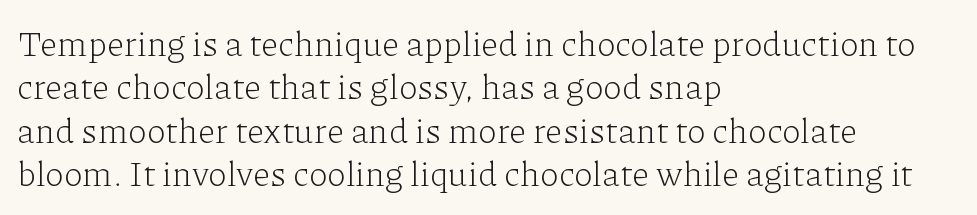
{"serif": "yes", "italic": "no", "bold": "no", "weight": "light", "width": "normal", "stroke_contrast": "low", "x_height": "medium", "monospaced": "no", "underline": "no", "align": "left", "line_spacing_ratio": 1.24, "letter_spacing": "normal", "letter_spacing_em": 0.0, "glyph_px": 35}
